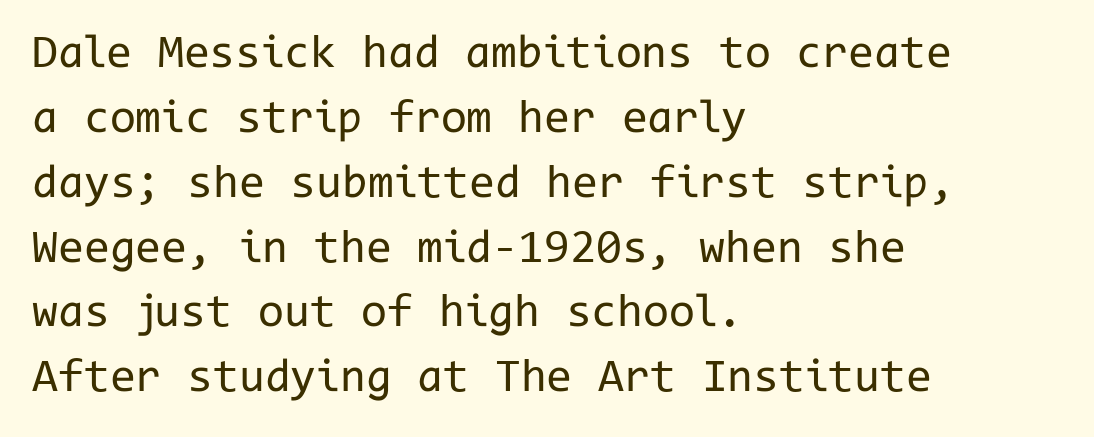
The image shows 47 px regular-weight sans-serif type, upright, monospaced; set left-aligned, normal line spacing (1.38x), normal letter spacing, not underlined; low stroke contrast and a medium x-height.
